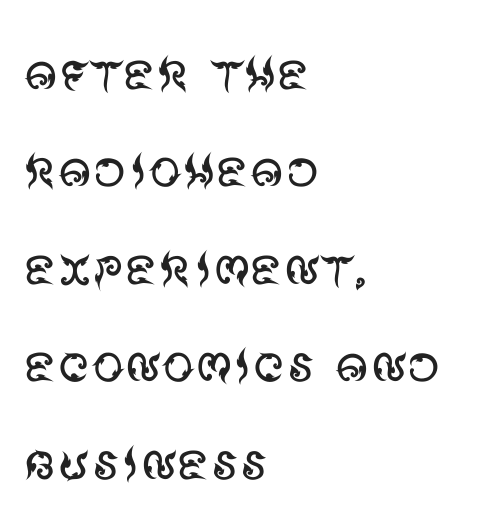
Q: Is the text bold? A: No.
Q: Is the text italic (slanted)? A: No, it is upright.
Q: Is the typeface a serif or a sans-serif typeface? A: Sans-serif.
Q: Is the text underlined? A: No.
Q: How is the paragraph aligned? A: Left-aligned.
Q: Is the spacing between letters normal or unusually wide? A: Normal.
Q: Is the spacing between lines tight, normal or loose? A: Normal.
Q: Width (condensed, normal, or wide)? A: Normal.
Q: Stroke contrast? A: Medium.
Q: x-height? A: Large.
Q: Monospaced? A: No.
